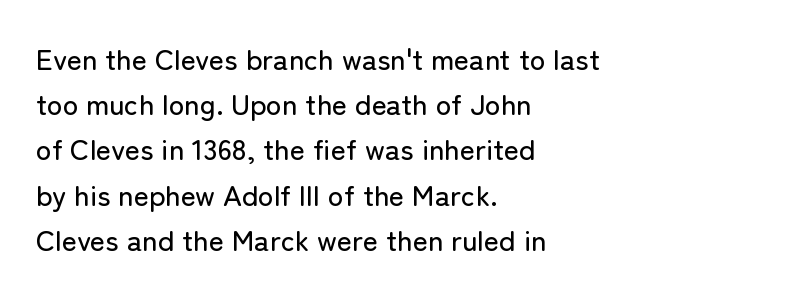
The image shows 29 px sans-serif type, upright; set left-aligned, normal line spacing (1.56x), normal letter spacing, not underlined; low stroke contrast and a medium x-height.
